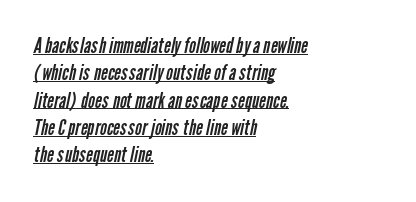
The image shows 21 px text type; set left-aligned, normal line spacing (1.3x), normal letter spacing, underlined.
